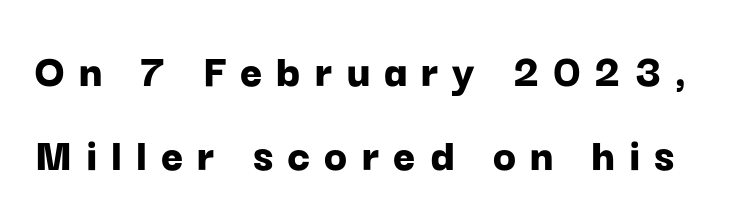
Q: Is the text bold? A: Yes.
Q: Is the text italic (slanted)? A: No, it is upright.
Q: Is the typeface a serif or a sans-serif typeface? A: Sans-serif.
Q: Is the text underlined? A: No.
Q: Is the spacing between letters normal or unusually wide? A: Unusually wide.
Q: Width (condensed, normal, or wide)? A: Normal.
Q: Stroke contrast? A: Low.
Q: x-height? A: Medium.
Q: Monospaced? A: No.
